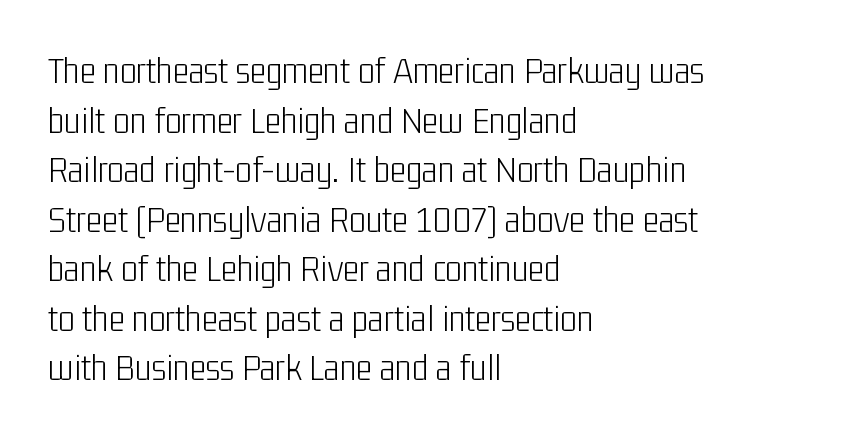
Q: Is the text bold? A: No.
Q: Is the text italic (slanted)? A: No, it is upright.
Q: Is the typeface a serif or a sans-serif typeface? A: Sans-serif.
Q: Is the text underlined? A: No.
Q: How is the paragraph aligned? A: Left-aligned.
Q: Is the spacing between letters normal or unusually wide? A: Normal.
Q: Is the spacing between lines tight, normal or loose? A: Normal.
Q: Width (condensed, normal, or wide)? A: Condensed.
Q: Stroke contrast? A: Low.
Q: x-height? A: Medium.
Q: Monospaced? A: No.
